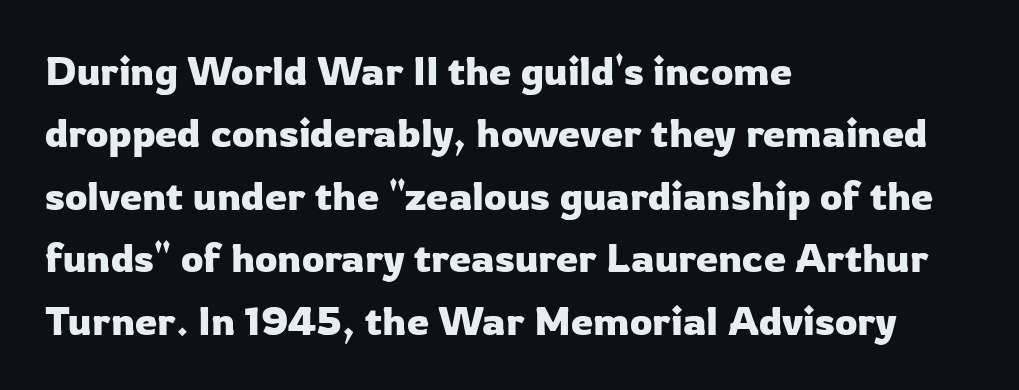
The rows are spaced the way most documents space them. These lines stack with their left ends in a neat column. Think of a printed novel: that variable character pitch is what you see here. The gap between lines stays unmarked. The type is set solid horizontally, with unmodified tracking. Nothing sits at the stroke ends, so this counts as sans-serif.
